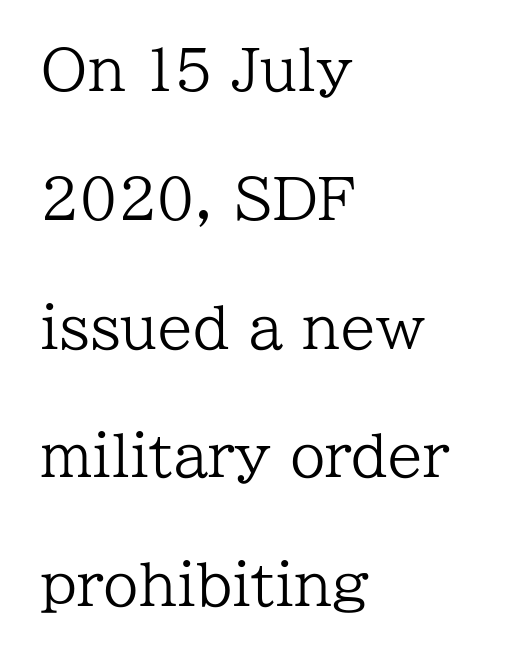
The image shows 57 px regular-weight serif type, upright; set left-aligned, loose line spacing (2.26x), normal letter spacing, not underlined; low stroke contrast and a medium x-height.
